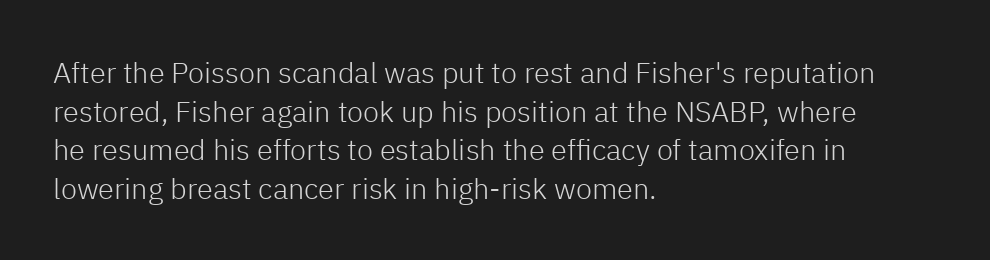
Q: Is the text bold? A: No.
Q: Is the text italic (slanted)? A: No, it is upright.
Q: Is the typeface a serif or a sans-serif typeface? A: Sans-serif.
Q: Is the text underlined? A: No.
Q: How is the paragraph aligned? A: Left-aligned.
Q: Is the spacing between letters normal or unusually wide? A: Normal.
Q: Is the spacing between lines tight, normal or loose? A: Normal.
Q: Width (condensed, normal, or wide)? A: Normal.
Q: Stroke contrast? A: Low.
Q: x-height? A: Medium.
Q: Monospaced? A: No.
